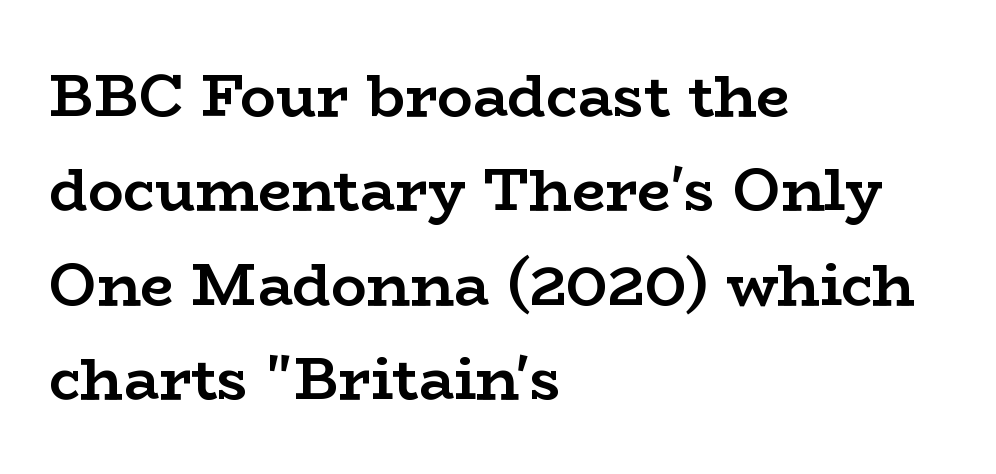
{"serif": "yes", "italic": "no", "bold": "yes", "weight": "semibold", "width": "wide", "stroke_contrast": "low", "x_height": "medium", "monospaced": "no", "underline": "no", "align": "left", "line_spacing": "normal", "line_spacing_ratio": 1.6, "letter_spacing": "normal", "letter_spacing_em": 0.0, "glyph_px": 59}
